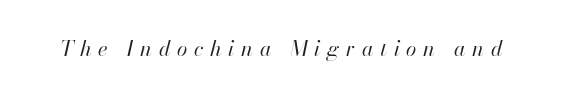
Is the stroke heavy? The answer is a plain regular-or-lighter. Characters are canted at an angle relative to the baseline's perpendicular. Each row of text sits above clean, open space. Compared with typical body copy, the letter spacing here is much looser.
